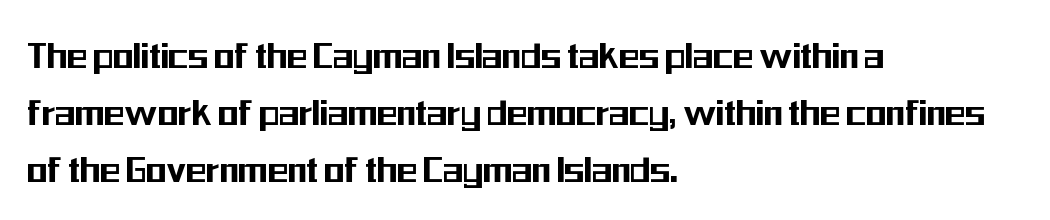
There is no visible air inserted between adjacent glyphs. Left-aligned paragraph, ragged on the right. The rendering uses a moderate line-height, typical for paragraphs. In terms of letterform style, serifs are entirely absent. Vertical strokes here are truly vertical. The face used here is proportionally spaced, like ordinary book or web type.
